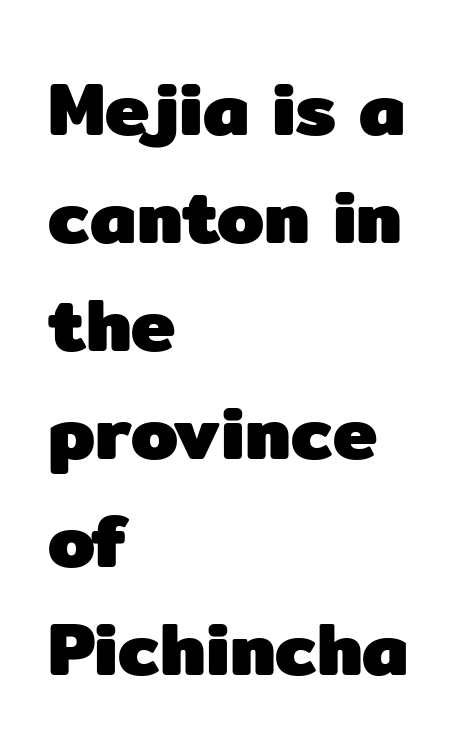
The image shows 75 px heavy sans-serif type, upright; set left-aligned, normal line spacing (1.44x), normal letter spacing, not underlined; low stroke contrast and a medium x-height.
